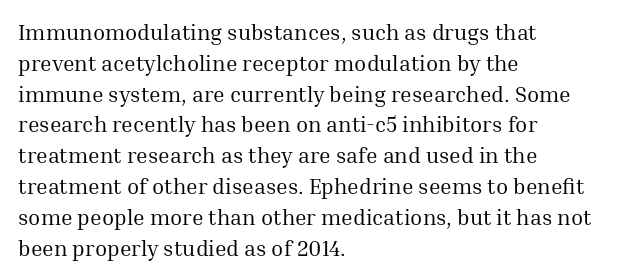
The image shows 22 px text type, upright; set left-aligned, normal line spacing (1.4x), normal letter spacing, not underlined.
